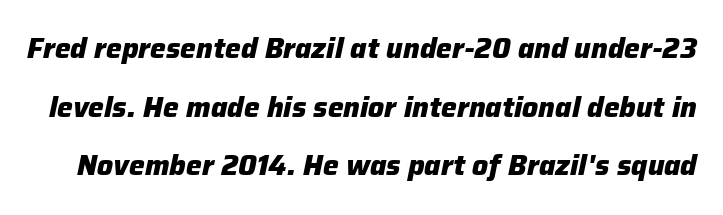
Baseline-to-baseline distance is far greater than the letter height. Descenders are the only things crossing below the line. Compared with typical body copy, the letter spacing here is the same. The rendering uses natural spacing where letterforms have individual widths. Is the type bold? Yes — the strokes are clearly thick and heavy. The font's italic variant was chosen for this text.
